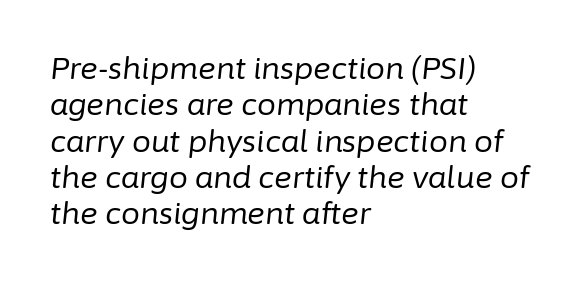
{"italic": "yes", "lean": "right", "slant_degrees": 6, "bold": "no", "weight": "regular", "width": "normal", "stroke_contrast": "low", "x_height": "medium", "monospaced": "no", "underline": "no", "align": "left", "line_spacing_ratio": 1.21, "letter_spacing": "normal", "letter_spacing_em": 0.0, "glyph_px": 30}
